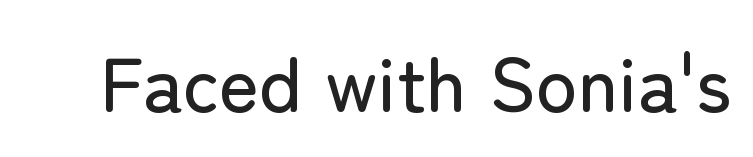
Q: Is the text italic (slanted)? A: No, it is upright.
Q: Is the typeface a serif or a sans-serif typeface? A: Sans-serif.
Q: Is the text underlined? A: No.
Q: Is the spacing between letters normal or unusually wide? A: Normal.
Q: Width (condensed, normal, or wide)? A: Normal.
Q: Stroke contrast? A: Low.
Q: x-height? A: Medium.
Q: Monospaced? A: No.
